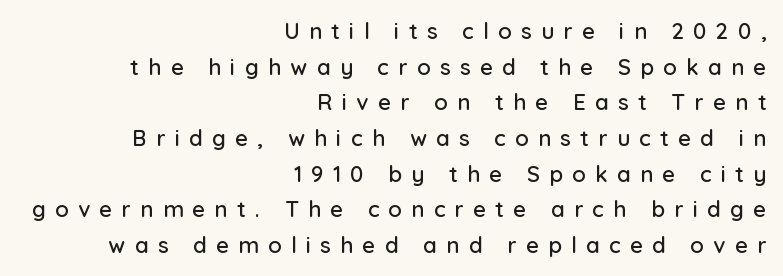
Descenders are the only things crossing below the line. Teacher's note: observe the even right margin — that is flush-right alignment. Characters remain perfectly vertical along every line. Leading: standard. Observe the wide spacing: letters keep a clear distance from each other.
